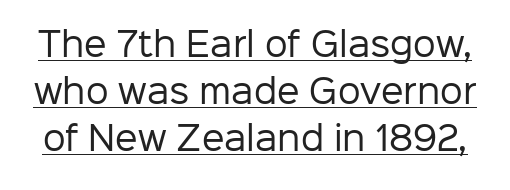
Q: Is the text bold? A: No.
Q: Is the text italic (slanted)? A: No, it is upright.
Q: Is the typeface a serif or a sans-serif typeface? A: Sans-serif.
Q: Is the text underlined? A: Yes.
Q: Is the spacing between letters normal or unusually wide? A: Normal.
Q: Is the spacing between lines tight, normal or loose? A: Normal.
Q: Width (condensed, normal, or wide)? A: Normal.
Q: Stroke contrast? A: Low.
Q: x-height? A: Medium.
Q: Monospaced? A: No.
